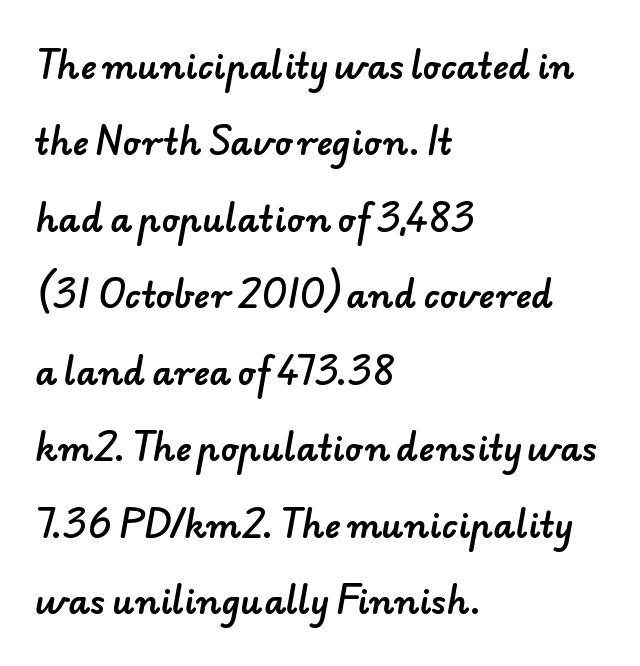
Each letter keeps its own natural width here, so spacing adapts to shape. Caption: standard tracking, unaltered. The designer dialed line spacing up above the default. Observe the absence of serifs on each vertical stroke in this sample.
